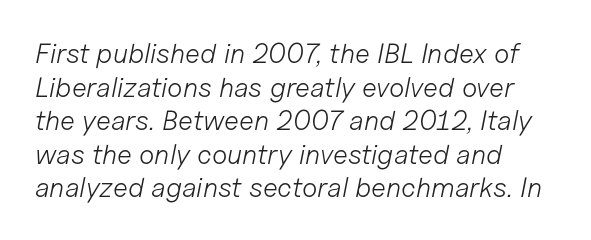
Q: Is the text bold? A: No.
Q: Is the text italic (slanted)? A: Yes, it leans right by about 11 degrees.
Q: Is the text underlined? A: No.
Q: How is the paragraph aligned? A: Left-aligned.
Q: Is the spacing between letters normal or unusually wide? A: Normal.
Q: Width (condensed, normal, or wide)? A: Normal.
Q: Stroke contrast? A: Low.
Q: x-height? A: Medium.
Q: Monospaced? A: No.
